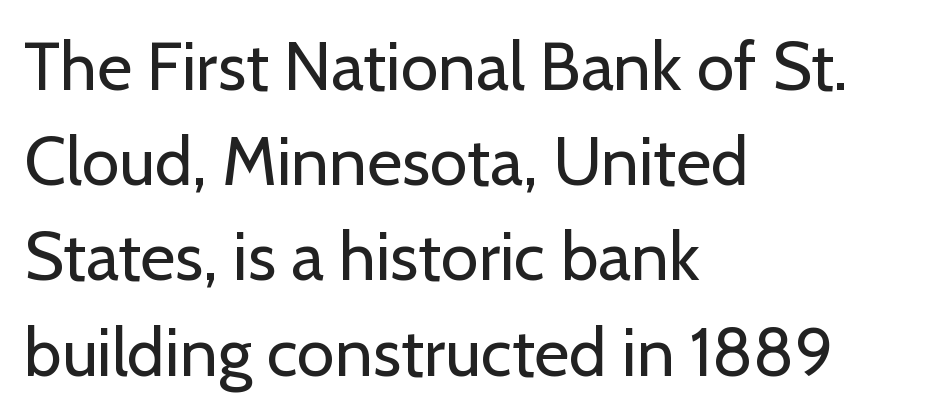
The image shows 68 px regular-weight sans-serif type, upright; set left-aligned, normal line spacing (1.4x), normal letter spacing, not underlined; low stroke contrast and a medium x-height.
